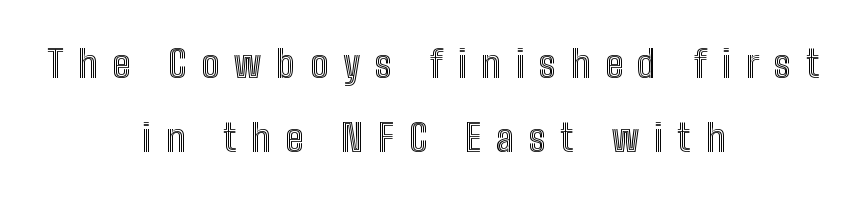
Q: Is the text italic (slanted)? A: No, it is upright.
Q: Is the text underlined? A: No.
Q: How is the paragraph aligned? A: Centered.
Q: Is the spacing between letters normal or unusually wide? A: Unusually wide.
Q: Is the spacing between lines tight, normal or loose? A: Loose.
Q: Width (condensed, normal, or wide)? A: Condensed.
Q: x-height? A: Medium.
Q: Monospaced? A: No.
